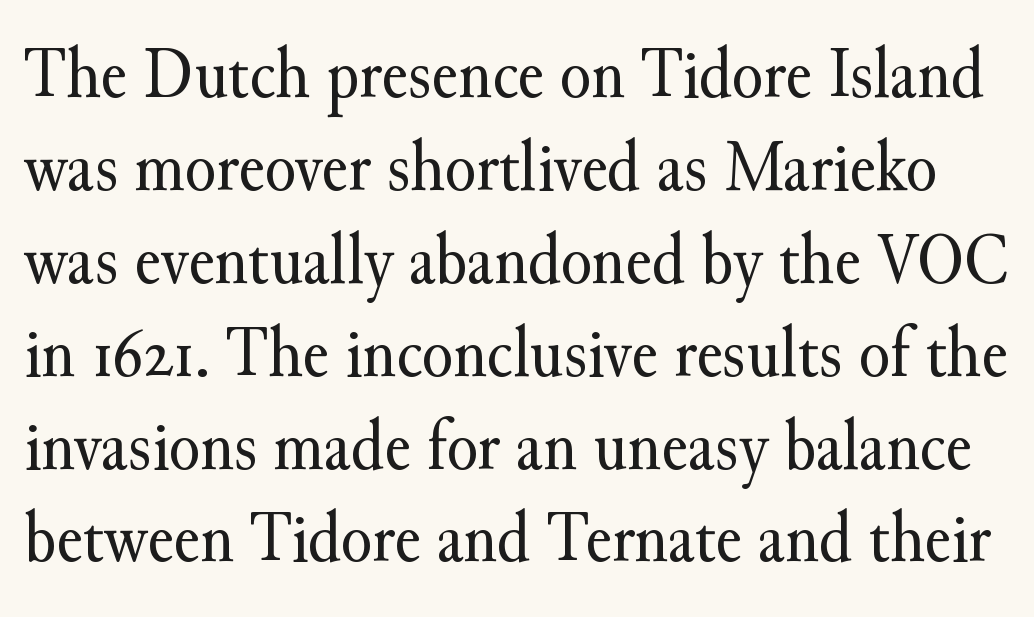
{"serif": "yes", "italic": "no", "bold": "no", "weight": "regular", "width": "normal", "stroke_contrast": "medium", "x_height": "small", "monospaced": "no", "underline": "no", "line_spacing": "normal", "line_spacing_ratio": 1.29, "letter_spacing": "normal", "letter_spacing_em": 0.0, "glyph_px": 72}
